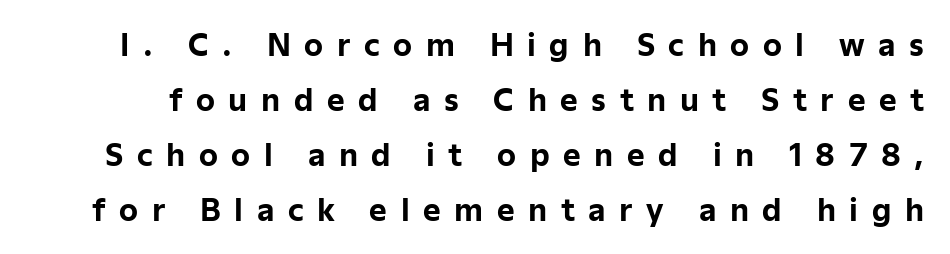
Q: Is the text bold? A: Yes.
Q: Is the text italic (slanted)? A: No, it is upright.
Q: Is the typeface a serif or a sans-serif typeface? A: Sans-serif.
Q: Is the text underlined? A: No.
Q: Is the spacing between letters normal or unusually wide? A: Unusually wide.
Q: Width (condensed, normal, or wide)? A: Normal.
Q: Stroke contrast? A: Low.
Q: x-height? A: Medium.
Q: Monospaced? A: No.
